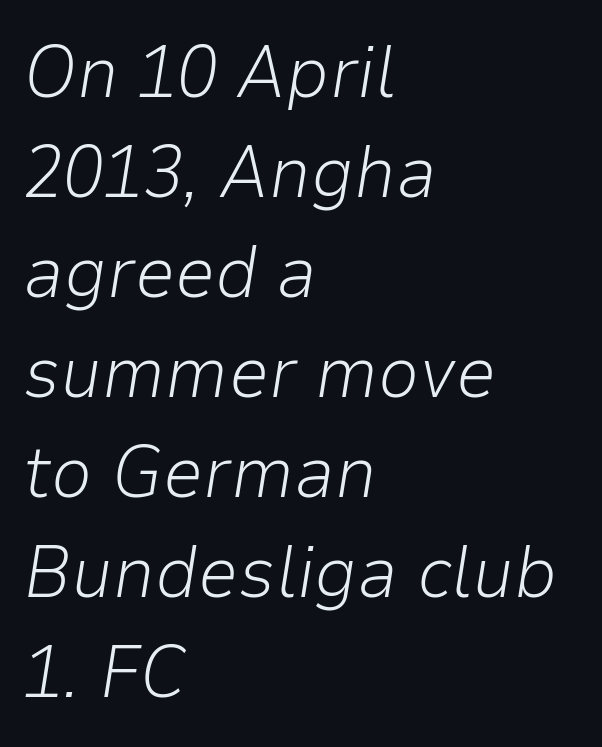
The image shows 73 px light type, italic (leaning right); set left-aligned, normal line spacing (1.37x), normal letter spacing, not underlined; low stroke contrast and a medium x-height.
